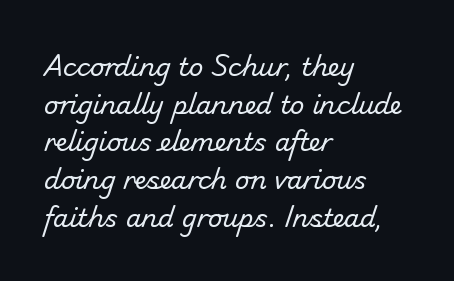
Caption: face not bold, strokes unweighted. Leftover space on each line is placed entirely after the last word. Nobody touched the tracking dial on this one. The leading is moderate, giving the passage an even texture.
